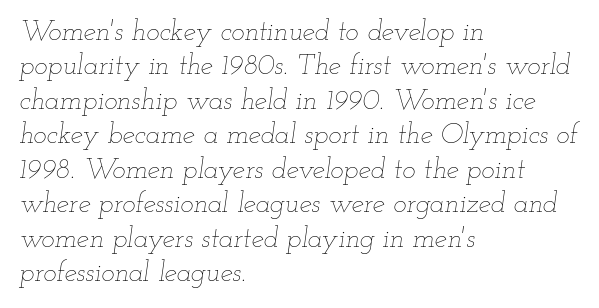
The image shows 28 px thin, wide type, italic (leaning right); set left-aligned, line spacing 1.23x, normal letter spacing, not underlined; low stroke contrast and a small x-height.
